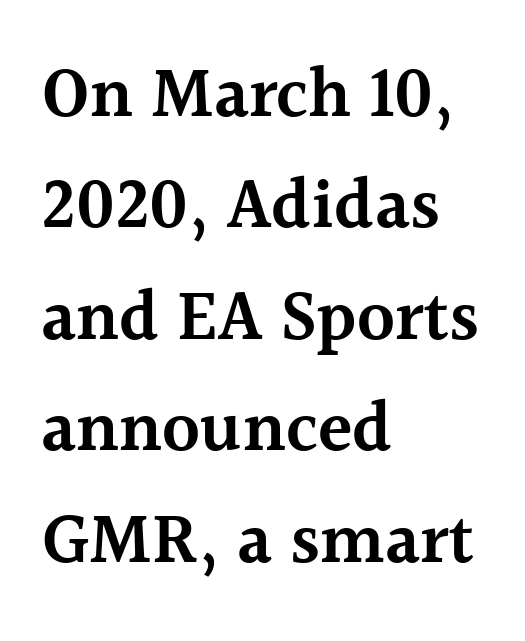
{"serif": "yes", "italic": "no", "bold": "semi", "weight": "semibold", "width": "normal", "x_height": "medium", "monospaced": "no", "underline": "no", "align": "left", "line_spacing": "normal", "line_spacing_ratio": 1.57, "letter_spacing": "normal", "letter_spacing_em": 0.0, "glyph_px": 71}
